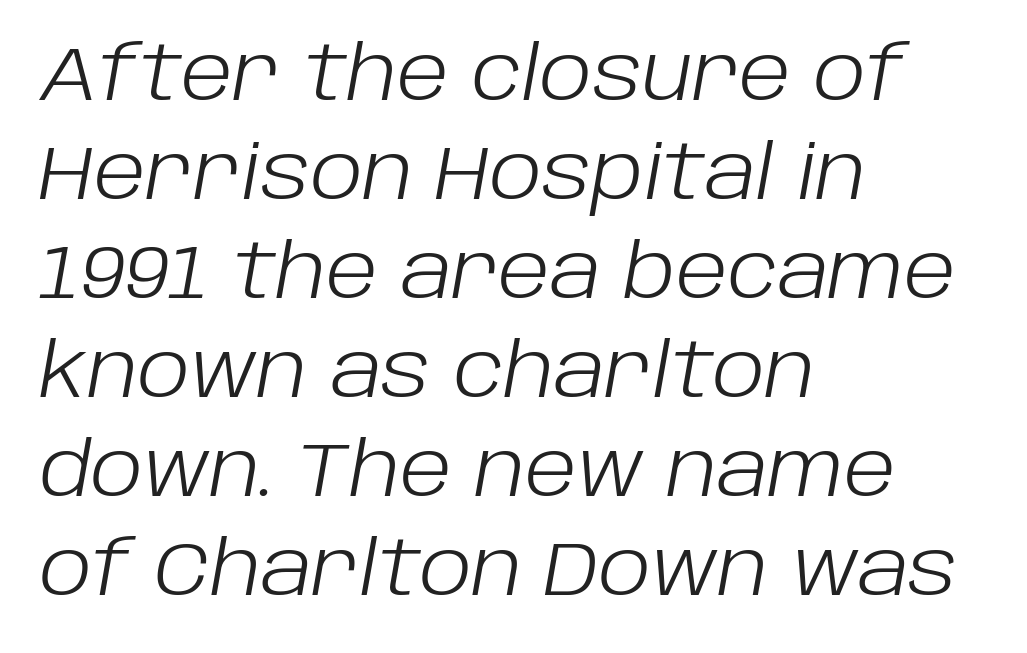
The image shows 75 px light type, italic (leaning right); set left-aligned, normal line spacing (1.32x), normal letter spacing, not underlined; low stroke contrast and a large x-height.
